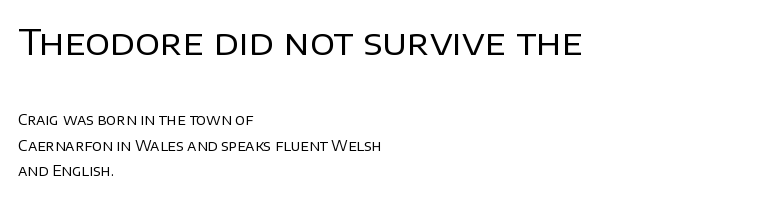
{"serif": "no", "italic": "no", "bold": "no", "weight": "regular", "width": "normal", "stroke_contrast": "low", "x_height": "large", "monospaced": "no", "underline": "no", "align": "left", "line_spacing_ratio": 1.83, "letter_spacing": "normal", "letter_spacing_em": 0.0, "larger_block": "first", "size_ratio": 2.5, "glyph_px": 35}
